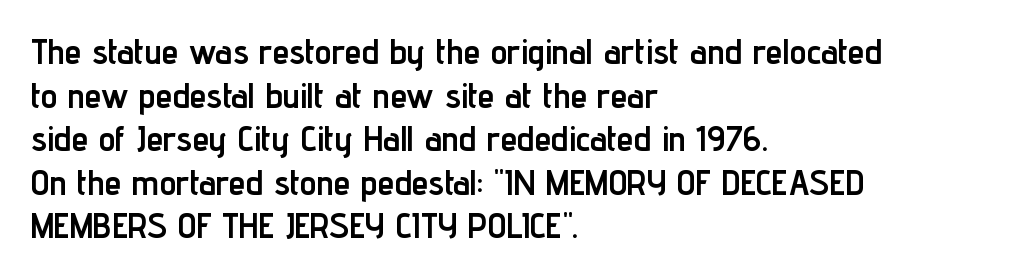
The image shows 34 px semibold, condensed sans-serif type, upright; set left-aligned, normal line spacing (1.28x), normal letter spacing, not underlined; low stroke contrast and a medium x-height.
